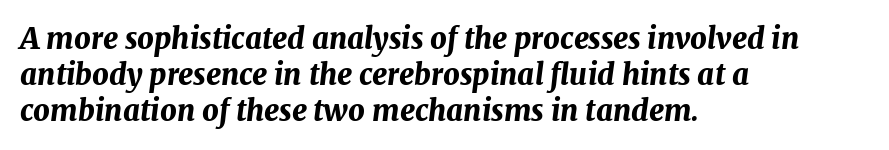
Short and long lines alike share a common starting point at left. The specimen omits any rule beneath the text block's lines. Characters are canted at an angle relative to the baseline's perpendicular. Heavy-handed strokes throughout: this text is bold. Each letter keeps its own natural width here, so spacing adapts to shape. The rows are spaced the way most documents space them.
